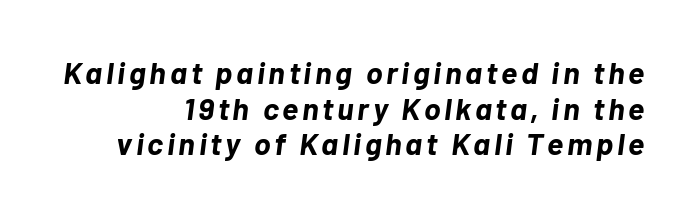
The image shows 31 px bold type, italic (leaning right); set right-aligned, tight line spacing (1.15x), not underlined; low stroke contrast and a medium x-height.
